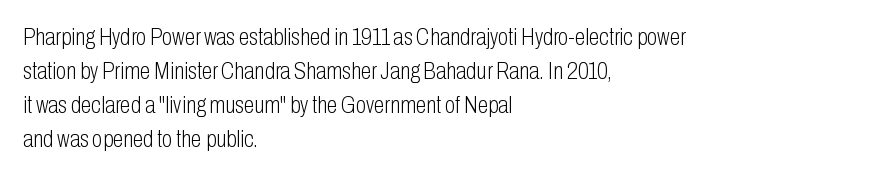
{"italic": "no", "bold": "no", "underline": "no", "align": "left", "line_spacing": "normal", "line_spacing_ratio": 1.41, "letter_spacing": "normal", "letter_spacing_em": 0.0, "glyph_px": 24}
